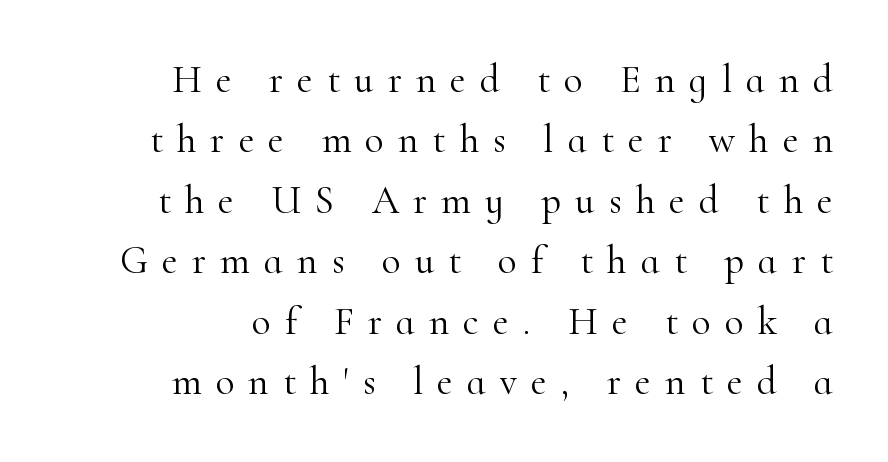
{"serif": "yes", "italic": "no", "bold": "no", "weight": "light", "width": "normal", "stroke_contrast": "high", "x_height": "small", "monospaced": "no", "underline": "no", "align": "right", "line_spacing": "normal", "line_spacing_ratio": 1.55, "letter_spacing": "wide", "letter_spacing_em": 0.36, "glyph_px": 39}
